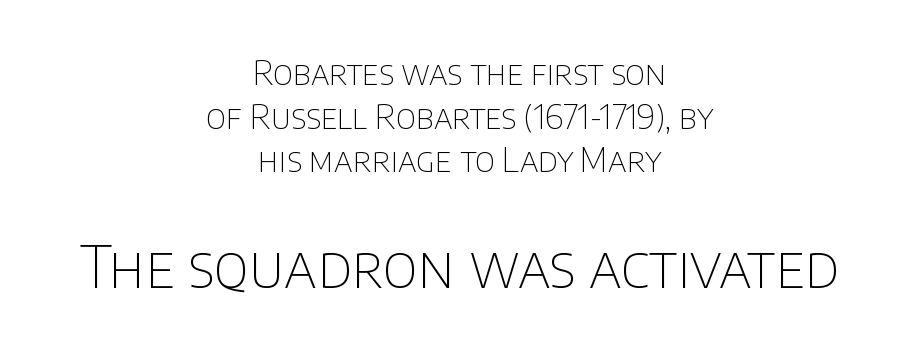
Q: Is the text bold? A: No.
Q: Is the text italic (slanted)? A: No, it is upright.
Q: Is the typeface a serif or a sans-serif typeface? A: Sans-serif.
Q: Is the text underlined? A: No.
Q: How is the paragraph aligned? A: Centered.
Q: Is the spacing between letters normal or unusually wide? A: Normal.
Q: Is the spacing between lines tight, normal or loose? A: Normal.
Q: Which block of text is set in a larger size, the first (top) or the second (bottom)? A: The second (bottom) one.
Q: Width (condensed, normal, or wide)? A: Normal.
Q: Stroke contrast? A: Low.
Q: x-height? A: Large.
Q: Monospaced? A: No.
